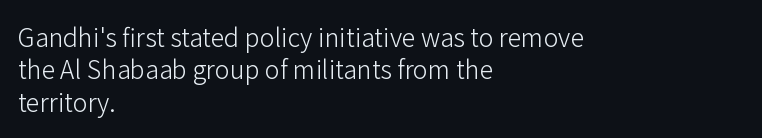
{"italic": "no", "bold": "no", "underline": "no", "align": "left", "line_spacing": "normal", "line_spacing_ratio": 1.3, "letter_spacing": "normal", "letter_spacing_em": 0.0, "glyph_px": 25}
